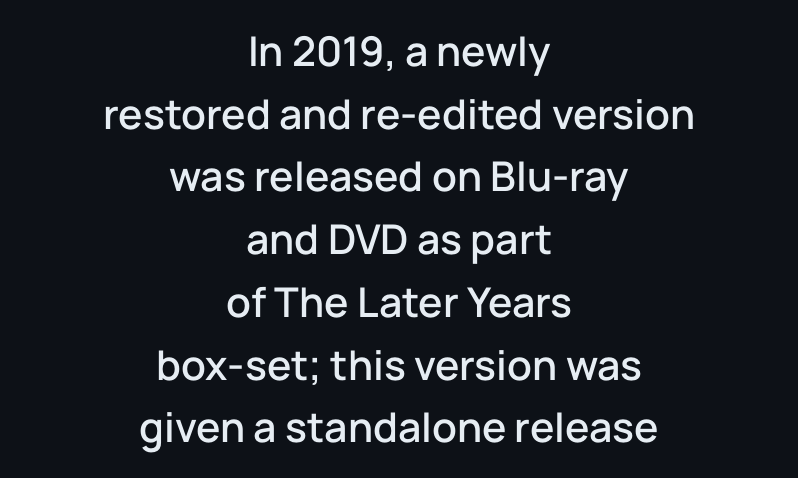
{"serif": "no", "italic": "no", "width": "normal", "stroke_contrast": "low", "x_height": "medium", "monospaced": "no", "underline": "no", "align": "center", "line_spacing": "normal", "line_spacing_ratio": 1.53, "letter_spacing": "normal", "letter_spacing_em": 0.0, "glyph_px": 41}
